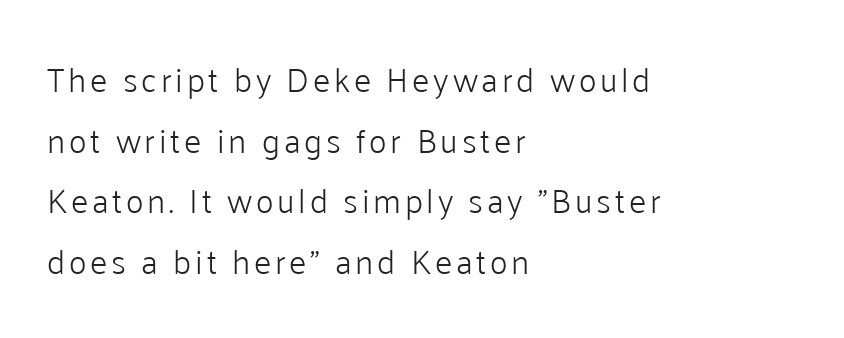
The image shows 34 px light sans-serif type, upright; set left-aligned, line spacing 1.78x, not underlined; low stroke contrast and a medium x-height.
